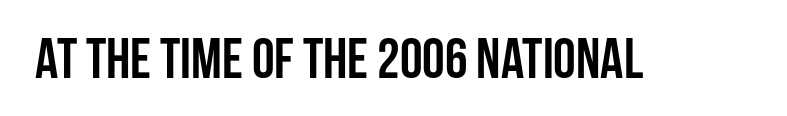
Q: Is the text bold? A: Yes.
Q: Is the text italic (slanted)? A: No, it is upright.
Q: Is the typeface a serif or a sans-serif typeface? A: Sans-serif.
Q: Is the text underlined? A: No.
Q: Is the spacing between letters normal or unusually wide? A: Normal.
Q: Width (condensed, normal, or wide)? A: Condensed.
Q: Stroke contrast? A: Low.
Q: x-height? A: Large.
Q: Monospaced? A: No.
